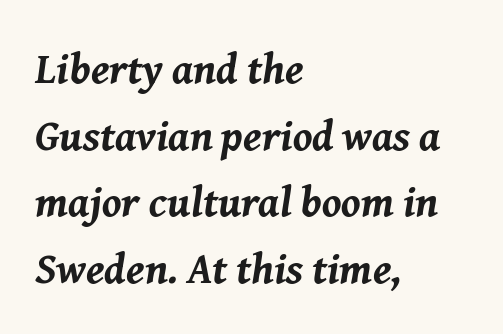
Layout note: lines flush left. Words float on clear page, feet unadorned. The glyphs have the mass of a bold cut. The whole block is typeset with a tilt. In terms of leading, this rendering sits right in the middle. The letterforms sit shoulder to shoulder at normal distance.
